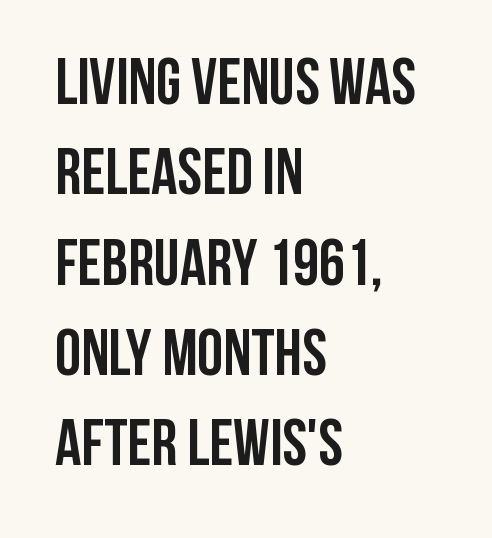
Notice how the stems are strictly vertical — no italics here. The rendering keeps characters at their native spacing. Students, observe: this is what conventionally led text looks like. In terms of weight, the rendering is a true, heavy bold.
